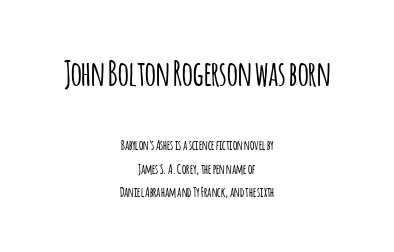
The image shows 34 px condensed sans-serif type, upright; set centered, normal line spacing (1.68x), normal letter spacing, not underlined; the first (top) block is 2.43x larger; low stroke contrast and a large x-height.
